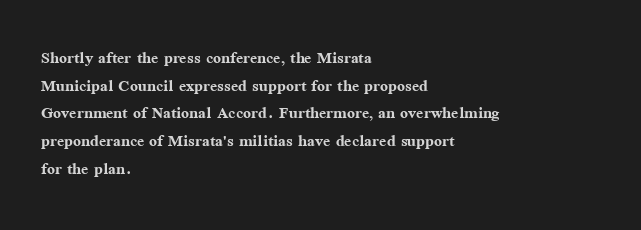
Q: Is the text bold? A: Yes.
Q: Is the text italic (slanted)? A: No, it is upright.
Q: Is the text underlined? A: No.
Q: How is the paragraph aligned? A: Left-aligned.
Q: Is the spacing between letters normal or unusually wide? A: Normal.
Q: Is the spacing between lines tight, normal or loose? A: Normal.
